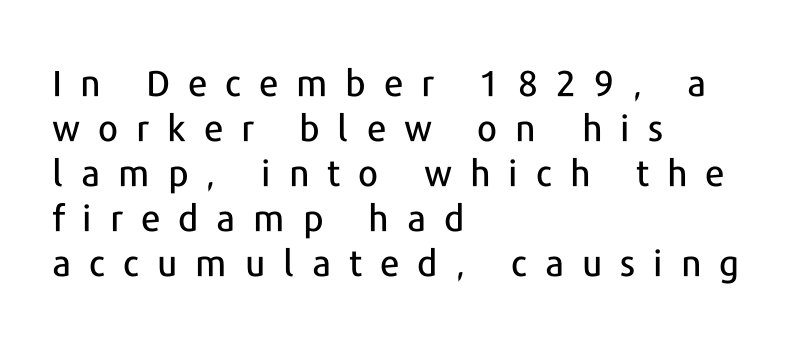
Students, observe: this is what conventionally led text looks like. Any mark beneath the type? The region is blank. The letters advance in unequal steps, a hallmark of proportional type. Casual observation: everything's shoved over to the left. A typesetter would label this face a sans.
